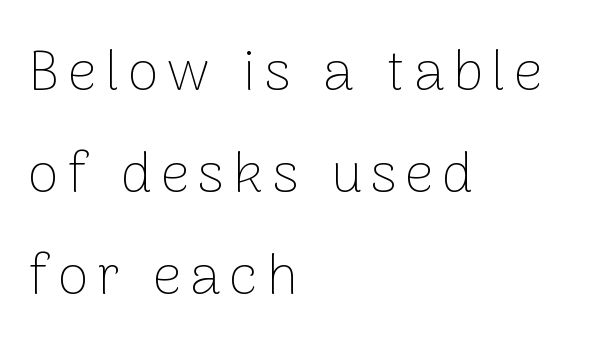
The image shows 57 px thin sans-serif type, upright; set left-aligned, line spacing 1.79x, not underlined; low stroke contrast and a medium x-height.
